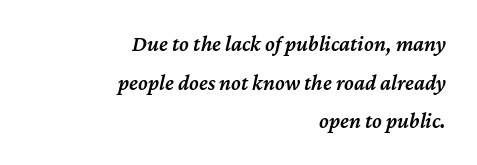
Descenders are the only things crossing below the line. Its strokes are somewhat broadened, the hallmark of semibold type. How are the letters spaced? Ordinarily, with no added tracking. Compared with ordinary roman type, these characters are visibly tilted.
